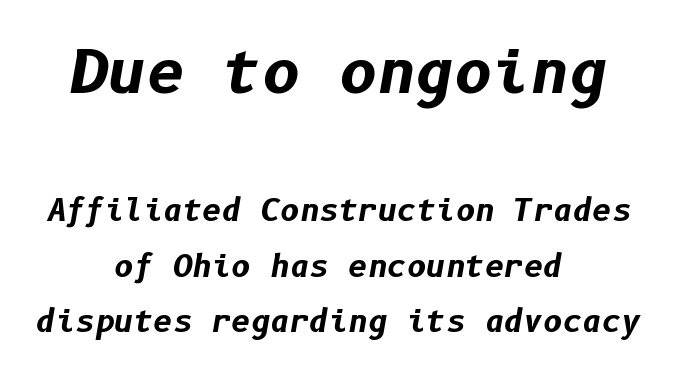
Q: Is the text bold? A: Yes.
Q: Is the text italic (slanted)? A: Yes, it leans right by about 10 degrees.
Q: Is the text underlined? A: No.
Q: How is the paragraph aligned? A: Centered.
Q: Is the spacing between letters normal or unusually wide? A: Normal.
Q: Which block of text is set in a larger size, the first (top) or the second (bottom)? A: The first (top) one.
Q: Width (condensed, normal, or wide)? A: Normal.
Q: Stroke contrast? A: Low.
Q: x-height? A: Medium.
